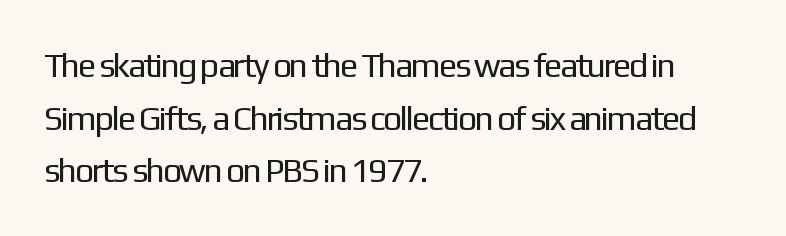
{"serif": "no", "italic": "no", "bold": "no", "weight": "regular", "width": "normal", "stroke_contrast": "low", "x_height": "medium", "monospaced": "no", "underline": "no", "align": "left", "line_spacing": "normal", "line_spacing_ratio": 1.55, "letter_spacing": "normal", "letter_spacing_em": 0.0, "glyph_px": 34}
